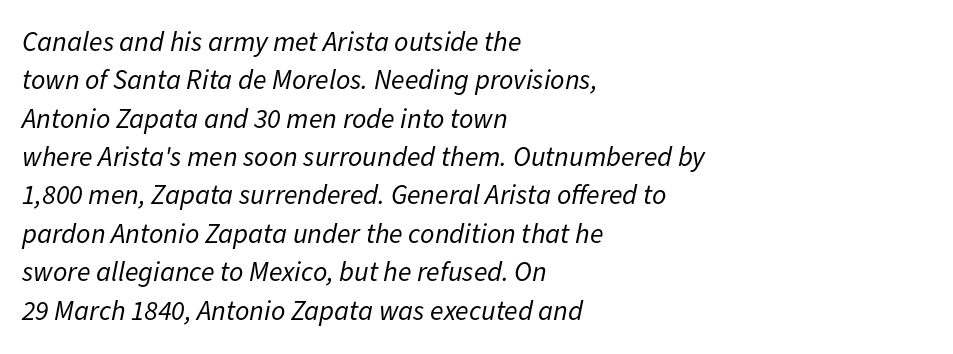
{"italic": "yes", "lean": "right", "slant_degrees": 11, "bold": "no", "weight": "regular", "width": "normal", "stroke_contrast": "low", "x_height": "medium", "monospaced": "no", "underline": "no", "align": "left", "line_spacing": "normal", "line_spacing_ratio": 1.37, "letter_spacing": "normal", "letter_spacing_em": 0.0, "glyph_px": 28}
